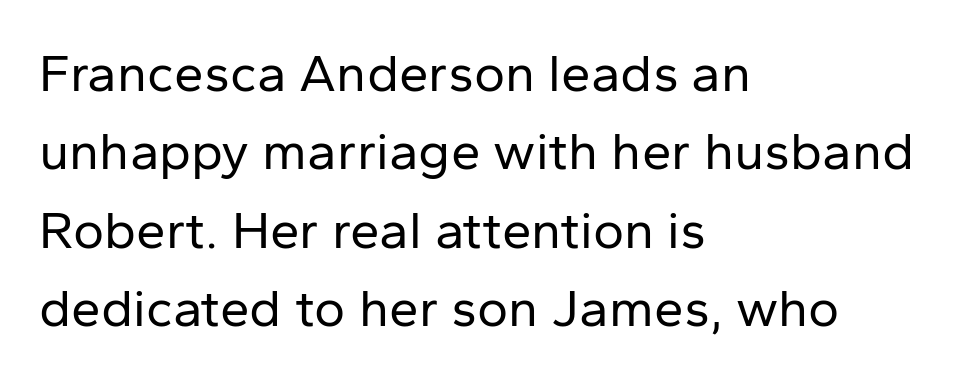
Q: Is the text bold? A: No.
Q: Is the text italic (slanted)? A: No, it is upright.
Q: Is the typeface a serif or a sans-serif typeface? A: Sans-serif.
Q: Is the text underlined? A: No.
Q: How is the paragraph aligned? A: Left-aligned.
Q: Is the spacing between letters normal or unusually wide? A: Normal.
Q: Is the spacing between lines tight, normal or loose? A: Normal.
Q: Width (condensed, normal, or wide)? A: Normal.
Q: Stroke contrast? A: Low.
Q: x-height? A: Medium.
Q: Monospaced? A: No.
